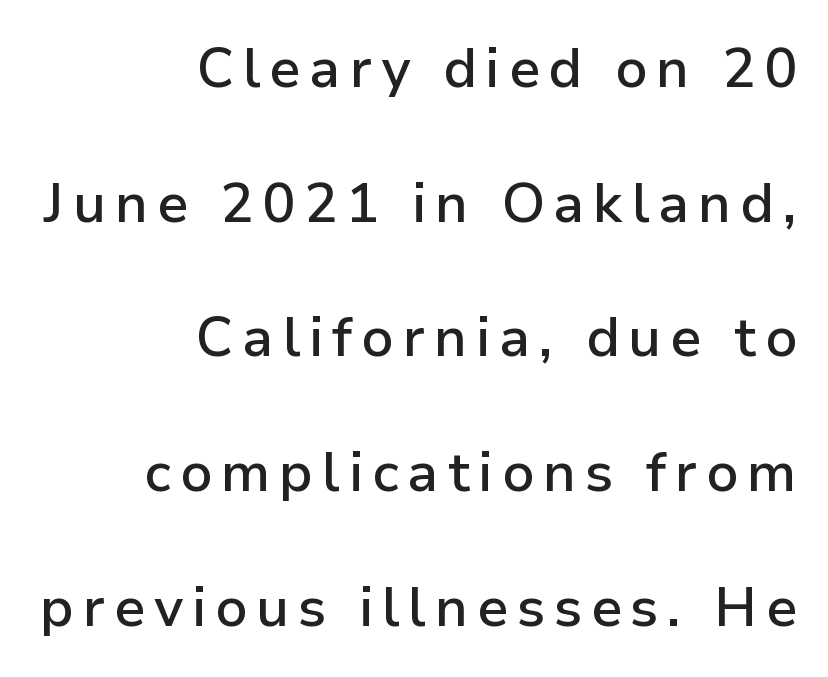
The image shows 55 px semibold sans-serif type, upright; set right-aligned, loose line spacing (2.45x), not underlined; low stroke contrast and a medium x-height.
